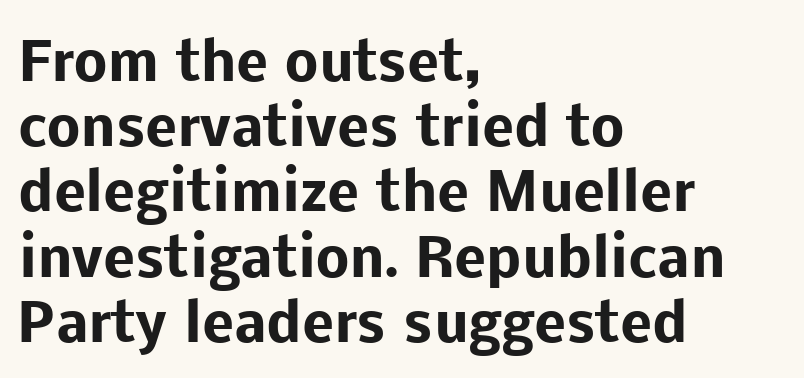
The image shows 53 px heavy sans-serif type, upright; set left-aligned, line spacing 1.23x, normal letter spacing, not underlined; low stroke contrast and a medium x-height.
